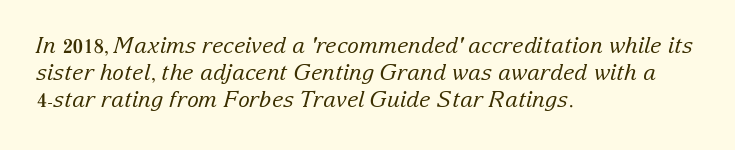
{"italic": "yes", "lean": "right", "slant_degrees": 15, "bold": "no", "underline": "no", "align": "left", "line_spacing_ratio": 1.23, "letter_spacing": "normal", "letter_spacing_em": 0.0, "glyph_px": 22}
